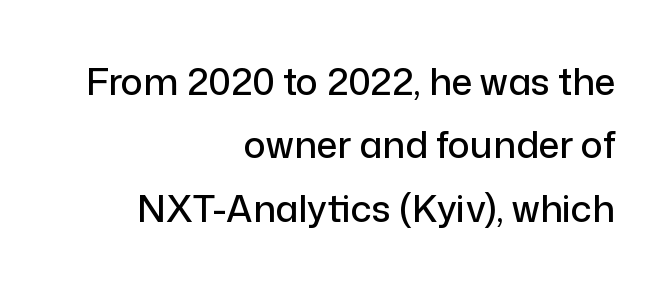
The image shows 37 px sans-serif type, upright; set right-aligned, line spacing 1.71x, normal letter spacing, not underlined; low stroke contrast and a medium x-height.
